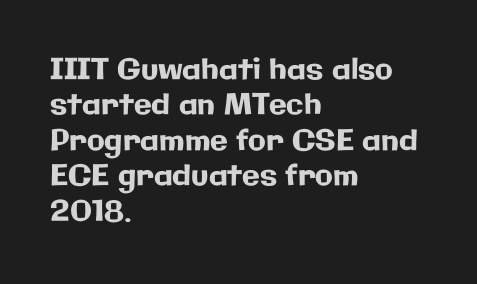
The image shows 29 px sans-serif type, upright; set left-aligned, line spacing 1.22x, normal letter spacing, not underlined; low stroke contrast and a medium x-height.
